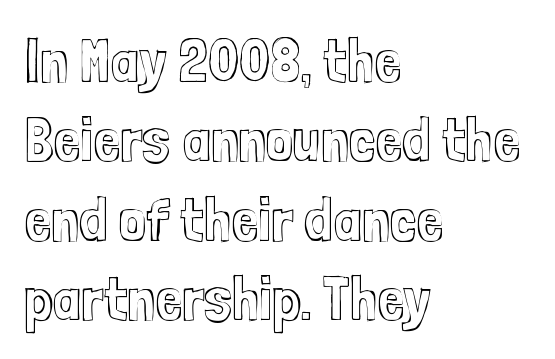
The image shows 61 px condensed type, upright; set left-aligned, normal line spacing (1.3x), normal letter spacing, not underlined; a medium x-height.
